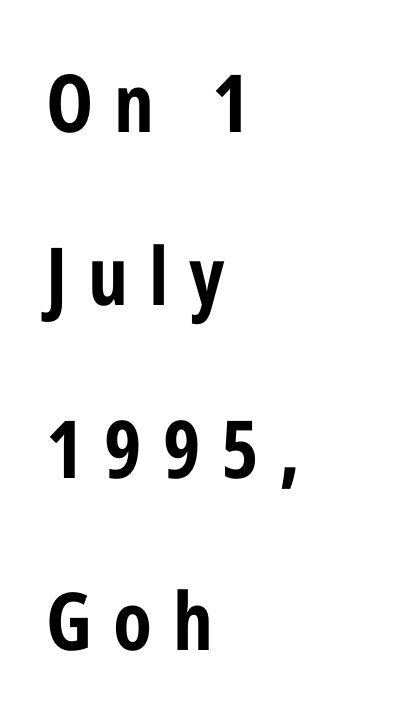
The image shows 80 px bold, condensed sans-serif type, upright; set left-aligned, loose line spacing (2.16x), unusually wide letter spacing (+0.26 em), not underlined; low stroke contrast and a medium x-height.
